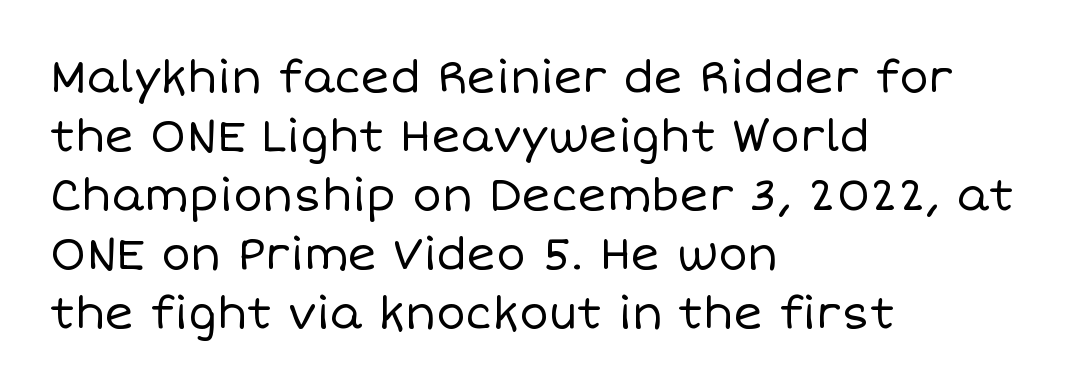
Q: Is the text bold? A: No.
Q: Is the text italic (slanted)? A: No, it is upright.
Q: Is the text underlined? A: No.
Q: How is the paragraph aligned? A: Left-aligned.
Q: Is the spacing between letters normal or unusually wide? A: Normal.
Q: Is the spacing between lines tight, normal or loose? A: Normal.
Q: Width (condensed, normal, or wide)? A: Normal.
Q: Stroke contrast? A: Low.
Q: x-height? A: Large.
Q: Monospaced? A: No.
